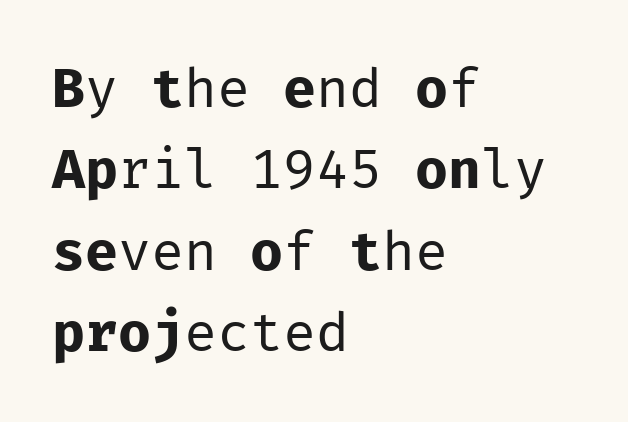
Are there feet on the stems? There aren't — it's a sans. This sample uses an upright cut, with every glyph sitting square on the baseline. Is the stroke heavy? The answer is a plain regular-or-lighter. Descenders are the only things crossing below the line. Spacing verdict: monospaced, one width for all characters.
